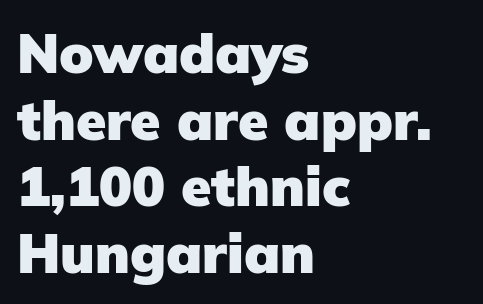
{"serif": "no", "italic": "no", "bold": "yes", "weight": "heavy", "width": "normal", "stroke_contrast": "low", "x_height": "medium", "monospaced": "no", "underline": "no", "align": "left", "line_spacing_ratio": 1.21, "letter_spacing": "normal", "letter_spacing_em": 0.0, "glyph_px": 55}
